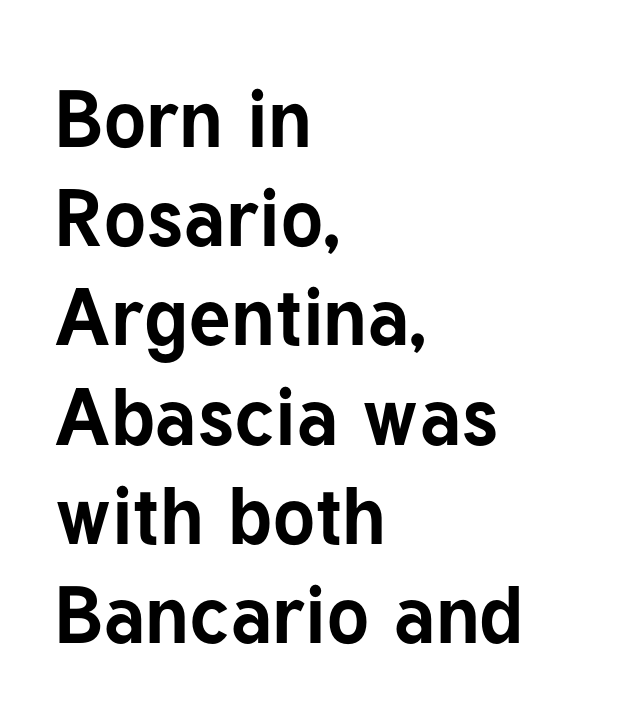
You can tell it's not italic because the verticals are truly vertical. The gaps between neighbouring characters are ordinary and unremarkable. Descenders hang freely into open space. You'd pick this weight for a headline — it's a proper bold. What kind of face is this? One without serifs — a sans. Think of a printed novel: that variable character pitch is what you see here.
